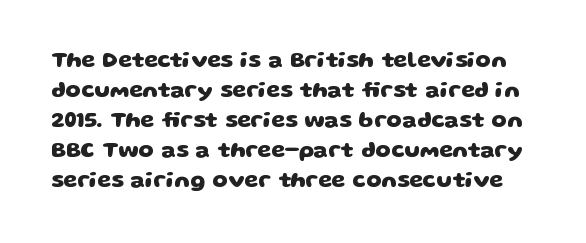
The image shows 22 px bold type; set normal line spacing (1.36x), normal letter spacing, not underlined.
